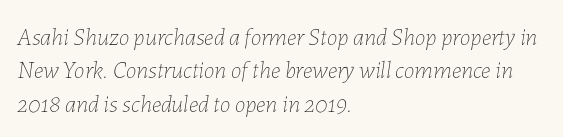
Beneath every word, the page is bare. If you drew a line through each stem, it would be angled. Bold? No — there's no thickening of the strokes. What's the leading like? Ordinary, nothing unusual. The paragraph shown leans on its left margin. Inter-character spacing is left at the font's built-in metrics.
